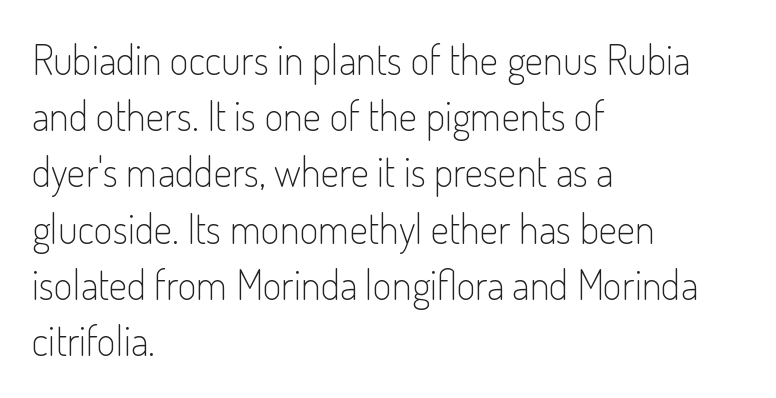
Q: Is the text bold? A: No.
Q: Is the text italic (slanted)? A: No, it is upright.
Q: Is the typeface a serif or a sans-serif typeface? A: Sans-serif.
Q: Is the text underlined? A: No.
Q: How is the paragraph aligned? A: Left-aligned.
Q: Is the spacing between letters normal or unusually wide? A: Normal.
Q: Is the spacing between lines tight, normal or loose? A: Normal.
Q: Width (condensed, normal, or wide)? A: Condensed.
Q: Stroke contrast? A: Low.
Q: x-height? A: Small.
Q: Monospaced? A: No.
